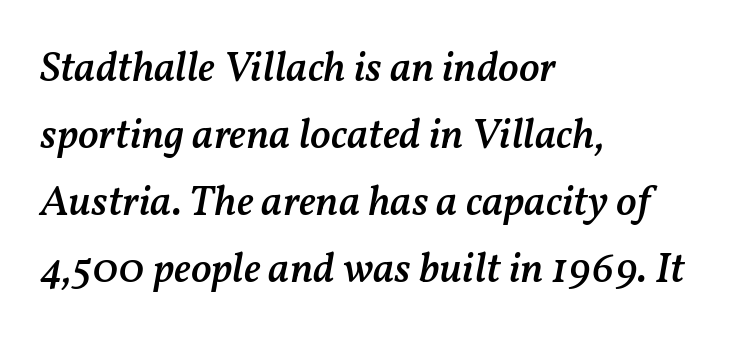
Leading matches the norm, producing a regular column. The string is rendered with underlining switched off. Posture: slanted. The face used here is rendered with its standard letterfit. Character widths vary here, with narrow letters taking less room than wide ones.
